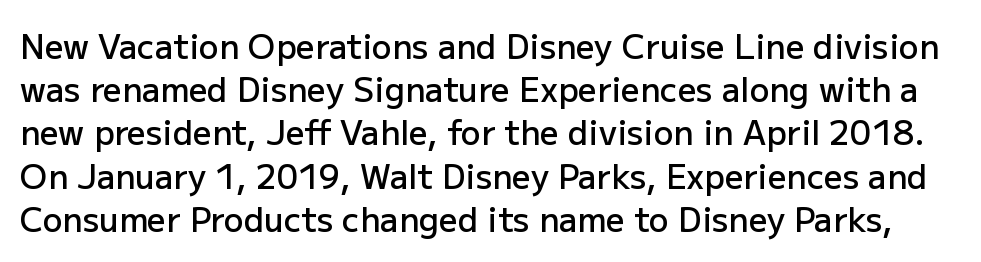
Q: Is the text bold? A: Semi-bold.
Q: Is the text italic (slanted)? A: No, it is upright.
Q: Is the typeface a serif or a sans-serif typeface? A: Sans-serif.
Q: Is the text underlined? A: No.
Q: Is the spacing between letters normal or unusually wide? A: Normal.
Q: Is the spacing between lines tight, normal or loose? A: Normal.
Q: Width (condensed, normal, or wide)? A: Normal.
Q: Stroke contrast? A: Low.
Q: x-height? A: Medium.
Q: Monospaced? A: No.
